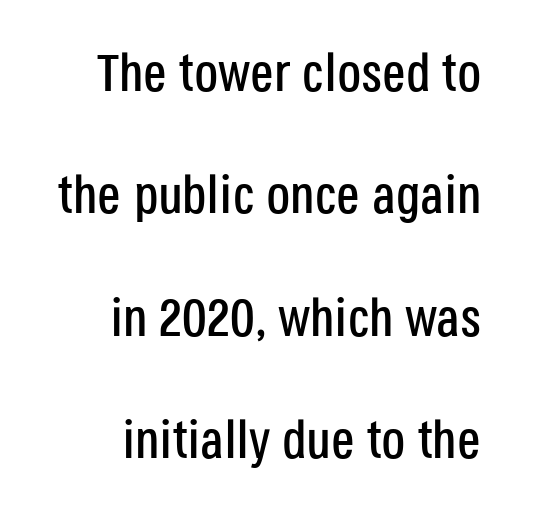
A typesetter would call this proportional, since set widths differ per character. Is the letter spacing exaggerated? No — it looks like the ordinary default. To sum up the face: it is a sans, with no serifs. The zone under the glyphs is completely vacant. Airy leading.
